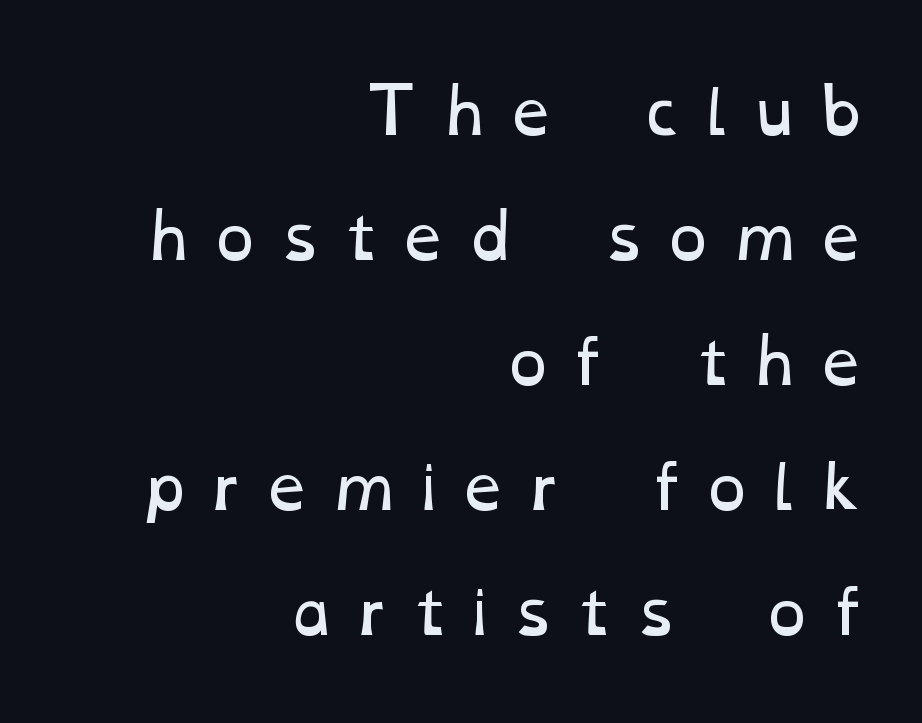
Q: Is the text bold? A: No.
Q: Is the text underlined? A: No.
Q: How is the paragraph aligned? A: Right-aligned.
Q: Is the spacing between letters normal or unusually wide? A: Unusually wide.
Q: Is the spacing between lines tight, normal or loose? A: Loose.
Q: Width (condensed, normal, or wide)? A: Wide.
Q: Stroke contrast? A: Low.
Q: x-height? A: Medium.
Q: Monospaced? A: No.
